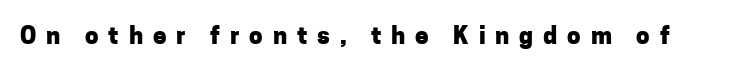
Clear beneath every line of the passage. The rendering uses a bold face; every stroke is thick and dark. Every stem runs plumb, perpendicular to the baseline. The line texture is sparse and dotted thanks to wide tracking.
